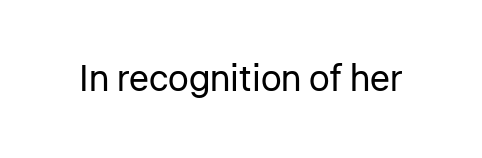
Q: Is the text bold? A: No.
Q: Is the text italic (slanted)? A: No, it is upright.
Q: Is the typeface a serif or a sans-serif typeface? A: Sans-serif.
Q: Is the text underlined? A: No.
Q: Is the spacing between letters normal or unusually wide? A: Normal.
Q: Width (condensed, normal, or wide)? A: Normal.
Q: Stroke contrast? A: Low.
Q: x-height? A: Medium.
Q: Monospaced? A: No.
